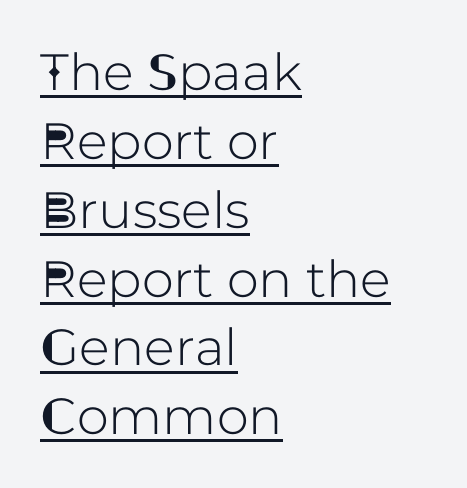
{"serif": "no", "italic": "no", "width": "normal", "stroke_contrast": "low", "x_height": "medium", "monospaced": "no", "underline": "yes", "align": "left", "line_spacing": "normal", "line_spacing_ratio": 1.35, "letter_spacing": "normal", "letter_spacing_em": 0.0, "glyph_px": 51}
